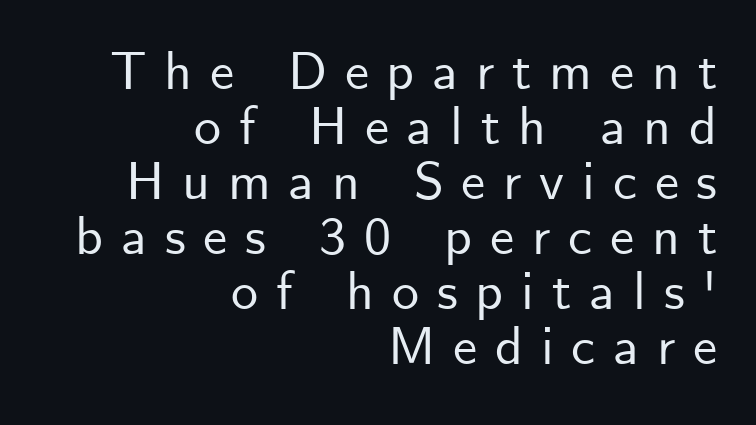
The image shows 54 px sans-serif type, upright; set right-aligned, tight line spacing (1.02x), unusually wide letter spacing (+0.33 em), not underlined; low stroke contrast and a small x-height.
